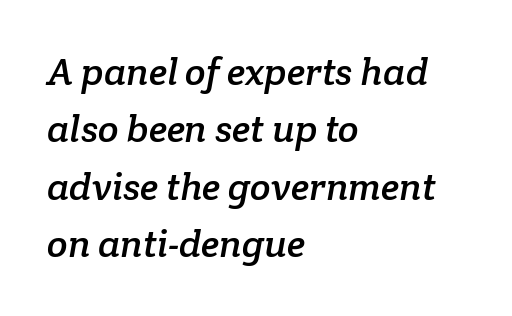
Q: Is the typeface a serif or a sans-serif typeface? A: Serif.
Q: Is the text underlined? A: No.
Q: How is the paragraph aligned? A: Left-aligned.
Q: Is the spacing between letters normal or unusually wide? A: Normal.
Q: Is the spacing between lines tight, normal or loose? A: Normal.
Q: Width (condensed, normal, or wide)? A: Normal.
Q: Stroke contrast? A: Low.
Q: x-height? A: Medium.
Q: Monospaced? A: No.
